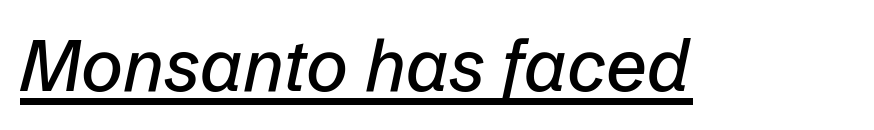
The image shows 72 px text type, italic (leaning right); set normal letter spacing, underlined; low stroke contrast and a medium x-height.
